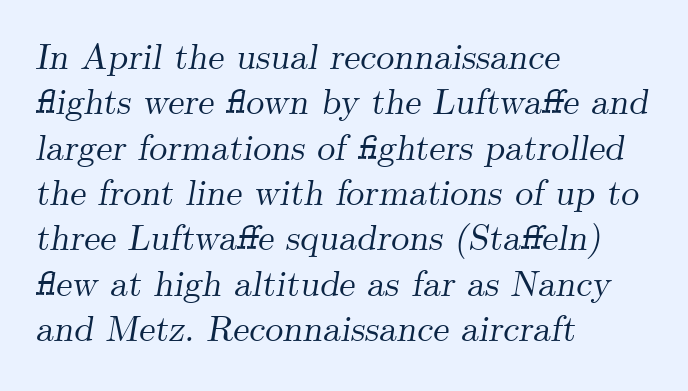
The image shows 36 px serif type, italic (leaning right); set left-aligned, normal line spacing (1.26x), normal letter spacing, not underlined; medium stroke contrast and a small x-height.
